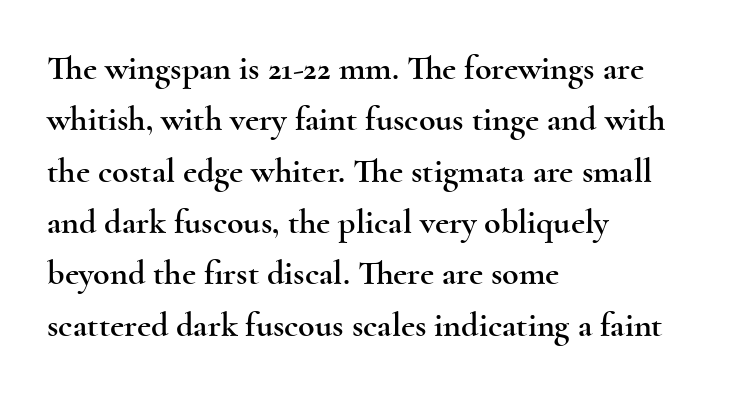
Q: Is the text italic (slanted)? A: No, it is upright.
Q: Is the typeface a serif or a sans-serif typeface? A: Serif.
Q: Is the text underlined? A: No.
Q: How is the paragraph aligned? A: Left-aligned.
Q: Is the spacing between letters normal or unusually wide? A: Normal.
Q: Is the spacing between lines tight, normal or loose? A: Normal.
Q: Width (condensed, normal, or wide)? A: Wide.
Q: x-height? A: Small.
Q: Monospaced? A: No.
